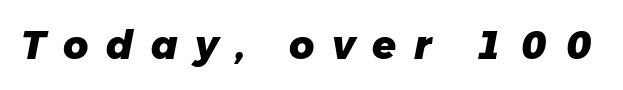
Q: Is the text bold? A: Yes.
Q: Is the text italic (slanted)? A: Yes, it leans right by about 11 degrees.
Q: Is the text underlined? A: No.
Q: Is the spacing between letters normal or unusually wide? A: Unusually wide.
Q: Width (condensed, normal, or wide)? A: Normal.
Q: Stroke contrast? A: Low.
Q: x-height? A: Medium.
Q: Monospaced? A: No.
